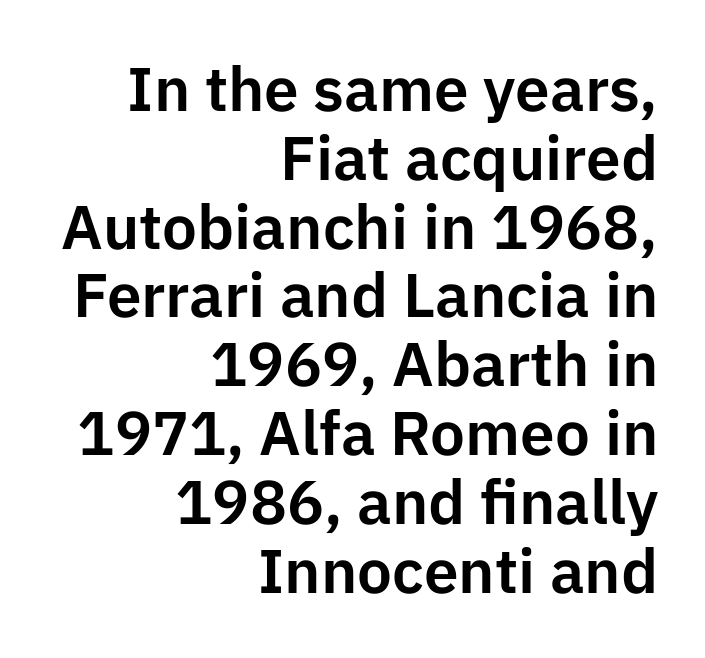
{"serif": "no", "italic": "no", "width": "normal", "stroke_contrast": "low", "x_height": "medium", "monospaced": "no", "underline": "no", "align": "right", "line_spacing": "tight", "line_spacing_ratio": 1.11, "letter_spacing": "normal", "letter_spacing_em": 0.0, "glyph_px": 62}
